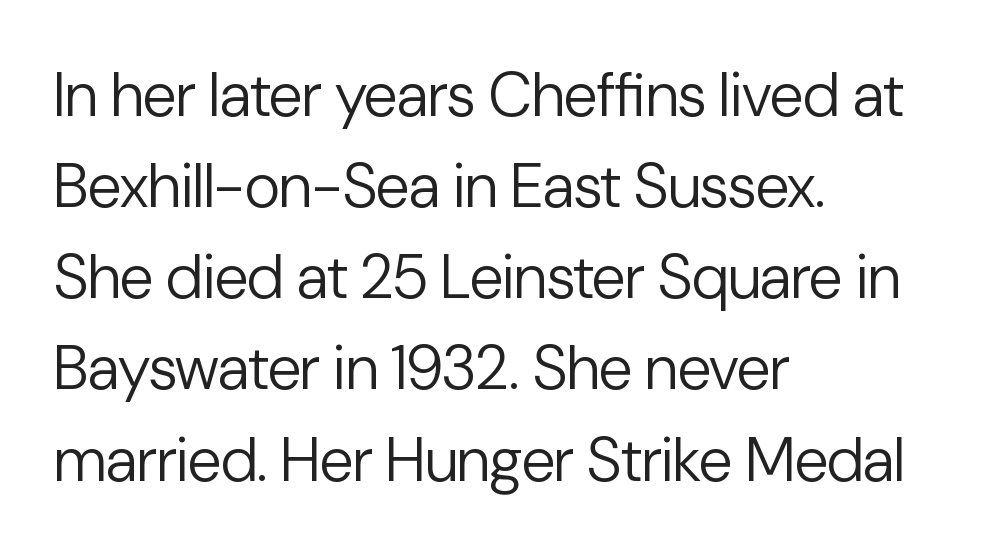
Q: Is the text bold? A: No.
Q: Is the text italic (slanted)? A: No, it is upright.
Q: Is the typeface a serif or a sans-serif typeface? A: Sans-serif.
Q: Is the text underlined? A: No.
Q: How is the paragraph aligned? A: Left-aligned.
Q: Is the spacing between letters normal or unusually wide? A: Normal.
Q: Is the spacing between lines tight, normal or loose? A: Normal.
Q: Width (condensed, normal, or wide)? A: Normal.
Q: Stroke contrast? A: Low.
Q: x-height? A: Medium.
Q: Monospaced? A: No.
